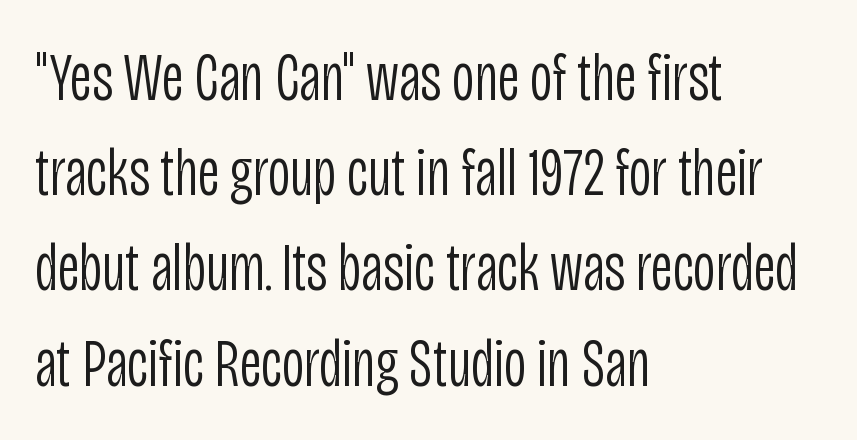
{"serif": "no", "italic": "no", "bold": "no", "weight": "light", "width": "condensed", "stroke_contrast": "low", "x_height": "large", "monospaced": "no", "underline": "no", "align": "left", "line_spacing": "normal", "line_spacing_ratio": 1.38, "letter_spacing": "normal", "letter_spacing_em": 0.0, "glyph_px": 69}
